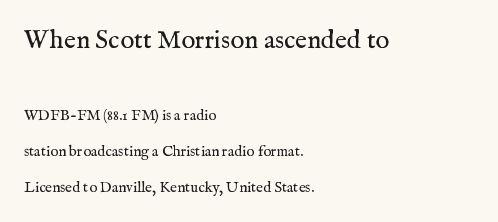
{"italic": "no", "bold": "no", "underline": "no", "align": "left", "line_spacing": "loose", "line_spacing_ratio": 2.37, "letter_spacing": "normal", "letter_spacing_em": 0.0, "larger_block": "first", "size_ratio": 1.73, "glyph_px": 26}
